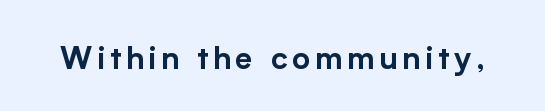
Q: Is the text italic (slanted)? A: No, it is upright.
Q: Is the typeface a serif or a sans-serif typeface? A: Sans-serif.
Q: Is the text underlined? A: No.
Q: Width (condensed, normal, or wide)? A: Normal.
Q: Stroke contrast? A: Low.
Q: x-height? A: Medium.
Q: Monospaced? A: No.
